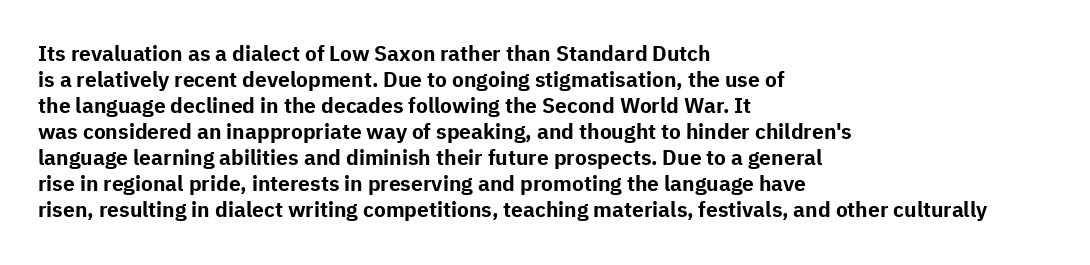
The image shows 21 px bold type, upright; set left-aligned, line spacing 1.24x, normal letter spacing, not underlined.
